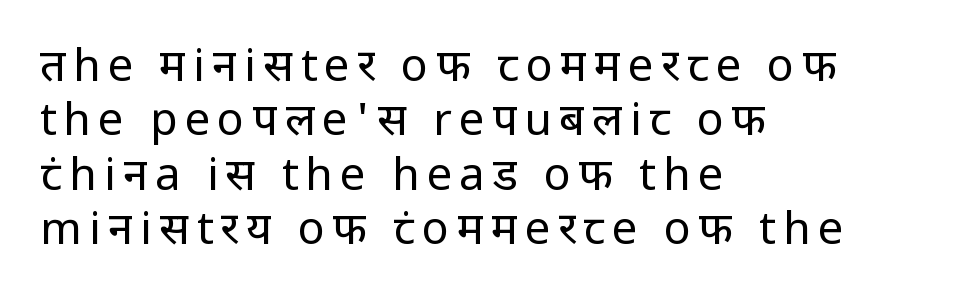
{"serif": "no", "italic": "no", "bold": "no", "weight": "regular", "width": "normal", "stroke_contrast": "low", "x_height": "medium", "monospaced": "no", "underline": "no", "align": "left", "line_spacing_ratio": 1.21, "glyph_px": 45}
